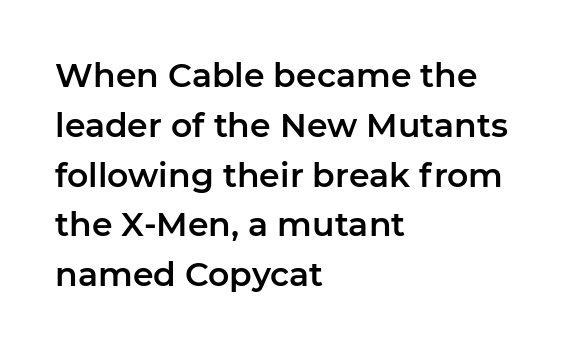
The image shows 33 px sans-serif type, upright; set left-aligned, normal line spacing (1.51x), normal letter spacing, not underlined; low stroke contrast and a medium x-height.
